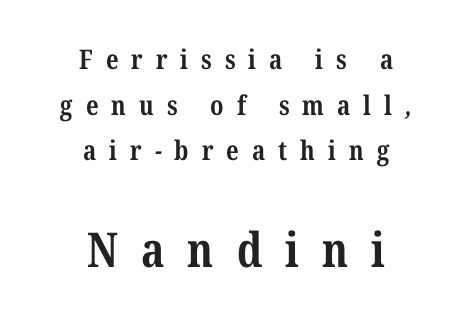
{"serif": "yes", "bold": "yes", "weight": "bold", "width": "condensed", "stroke_contrast": "medium", "x_height": "medium", "monospaced": "no", "underline": "no", "align": "center", "line_spacing": "normal", "line_spacing_ratio": 1.69, "letter_spacing": "wide", "letter_spacing_em": 0.48, "larger_block": "second", "size_ratio": 1.78, "glyph_px": 48}
